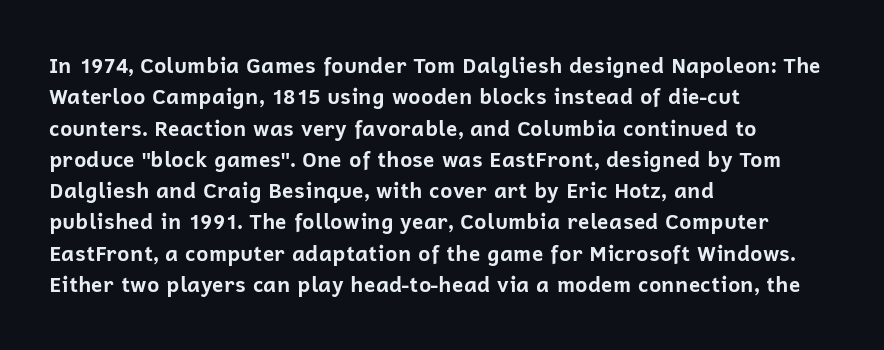
The passage shown is emphatically bold. The specimen reads as upright at a glance. Alignment: flush left. What stands out about the letter spacing? Nothing — it is the standard amount. The block of text has a typical density, with ordinary space between rows. The words here are not underlined.
